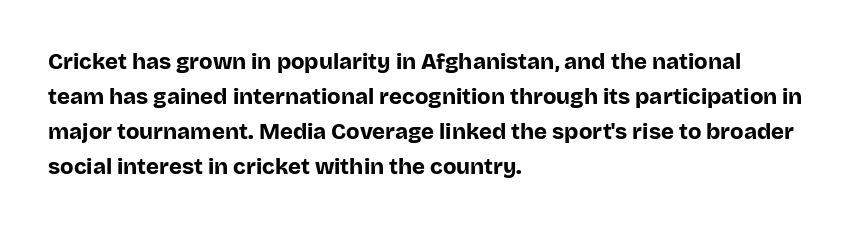
The image shows 22 px bold type, upright; set left-aligned, normal line spacing (1.59x), normal letter spacing, not underlined.
